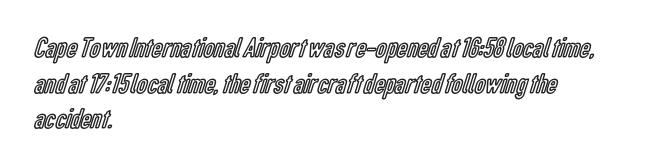
No extra tracking has been applied to these lines. Where is the straight margin? On the left. Do the characters align in a grid? No, the font is proportional. A clean baseline with only descenders dipping below it.
